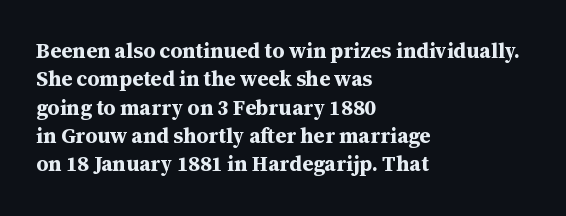
The image shows 21 px bold type, upright; set left-aligned, normal line spacing (1.35x), normal letter spacing, not underlined.
